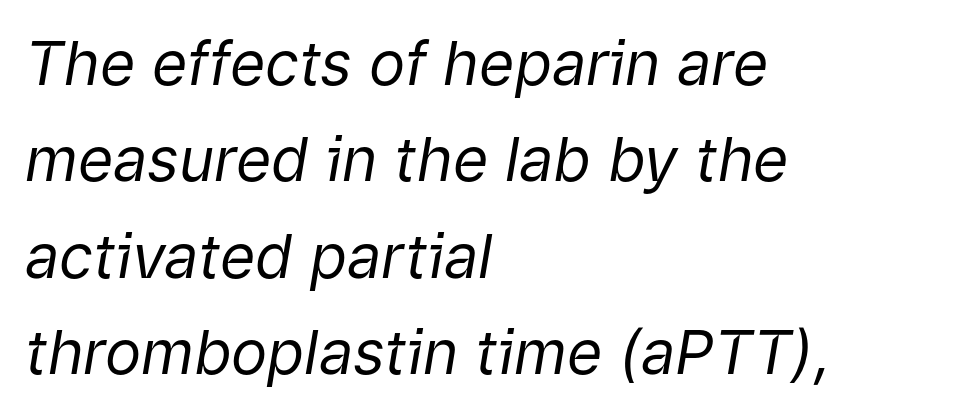
The image shows 61 px regular-weight type, italic (leaning right); set left-aligned, normal line spacing (1.58x), normal letter spacing, not underlined; low stroke contrast and a medium x-height.
